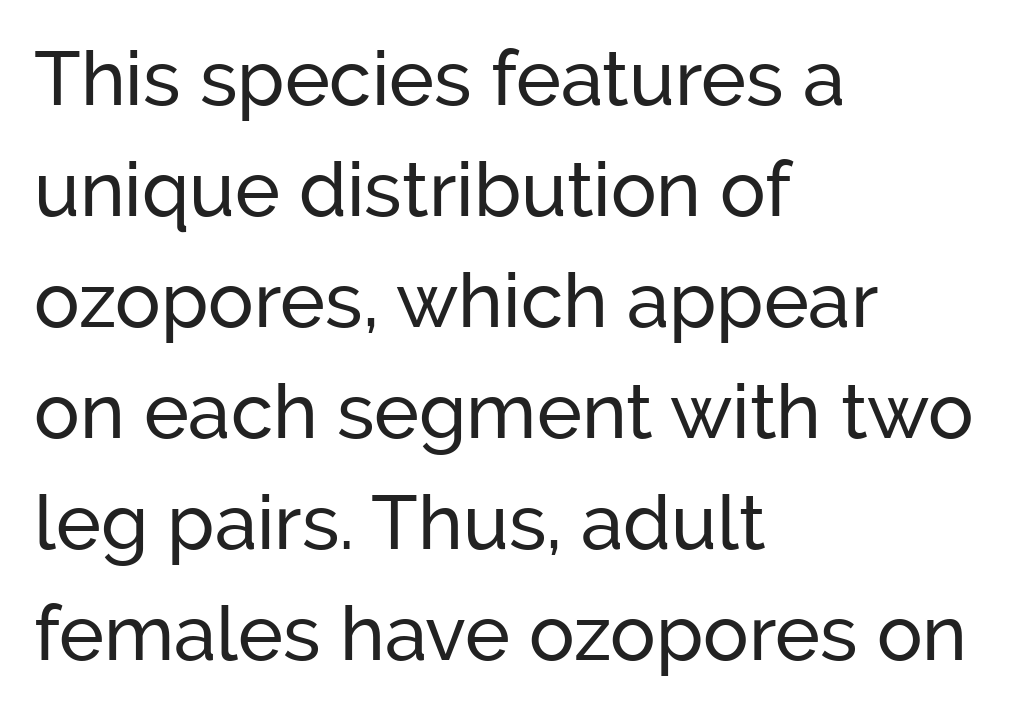
Q: Is the text italic (slanted)? A: No, it is upright.
Q: Is the typeface a serif or a sans-serif typeface? A: Sans-serif.
Q: Is the text underlined? A: No.
Q: How is the paragraph aligned? A: Left-aligned.
Q: Is the spacing between letters normal or unusually wide? A: Normal.
Q: Is the spacing between lines tight, normal or loose? A: Normal.
Q: Width (condensed, normal, or wide)? A: Normal.
Q: Stroke contrast? A: Low.
Q: x-height? A: Medium.
Q: Monospaced? A: No.
